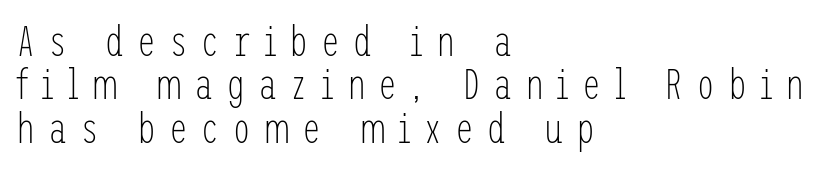
Q: Is the text bold? A: No.
Q: Is the text italic (slanted)? A: No, it is upright.
Q: Is the typeface a serif or a sans-serif typeface? A: Sans-serif.
Q: Is the text underlined? A: No.
Q: How is the paragraph aligned? A: Left-aligned.
Q: Is the spacing between letters normal or unusually wide? A: Unusually wide.
Q: Is the spacing between lines tight, normal or loose? A: Tight.
Q: Width (condensed, normal, or wide)? A: Condensed.
Q: Stroke contrast? A: Low.
Q: x-height? A: Medium.
